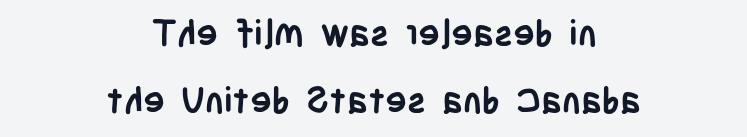
Quick note: underline off. The typography opts for an upright posture over an oblique one. The characters look thick and weighty, a clear bold. The paragraph has two soft edges and a firm central axis. Is this a sans? Yes — the strokes have no serifs. Character widths vary here, with narrow letters taking less room than wide ones.
